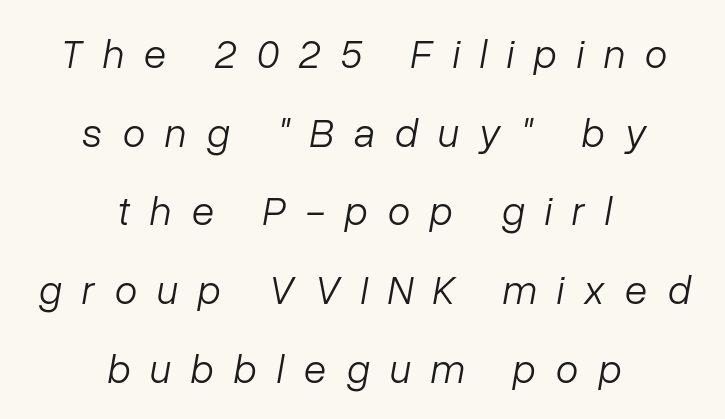
The image shows 41 px light type, italic (leaning right); set centered, loose line spacing (1.92x), unusually wide letter spacing (+0.49 em), not underlined; low stroke contrast and a medium x-height.
